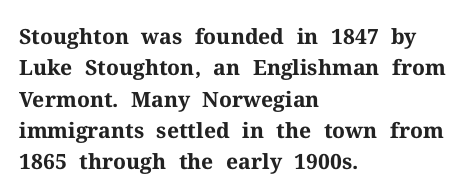
{"italic": "no", "bold": "yes", "underline": "no", "align": "left", "line_spacing": "normal", "line_spacing_ratio": 1.49, "letter_spacing": "normal", "letter_spacing_em": 0.0, "glyph_px": 21}
